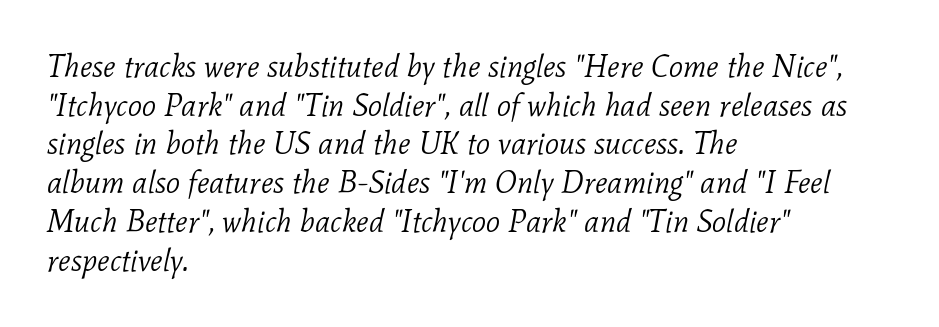
{"serif": "yes", "italic": "yes", "lean": "right", "slant_degrees": 11, "bold": "no", "weight": "light", "width": "normal", "stroke_contrast": "low", "x_height": "medium", "monospaced": "no", "underline": "no", "align": "left", "line_spacing": "normal", "line_spacing_ratio": 1.25, "letter_spacing": "normal", "letter_spacing_em": 0.0, "glyph_px": 31}
